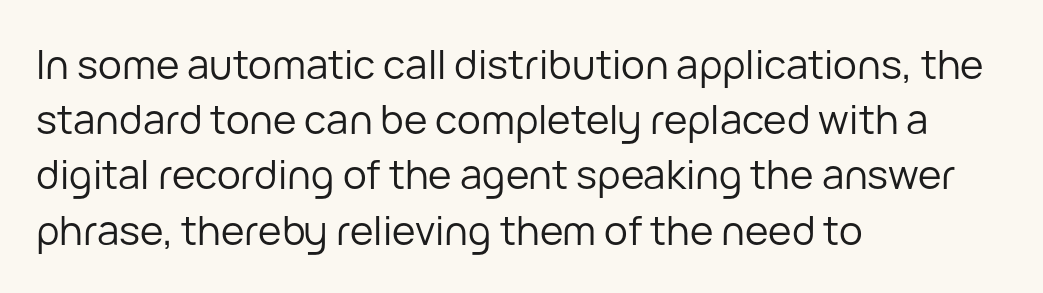
{"serif": "no", "italic": "no", "bold": "no", "weight": "regular", "width": "normal", "stroke_contrast": "low", "x_height": "medium", "monospaced": "no", "underline": "no", "align": "left", "line_spacing": "normal", "line_spacing_ratio": 1.38, "letter_spacing": "normal", "letter_spacing_em": 0.0, "glyph_px": 40}
